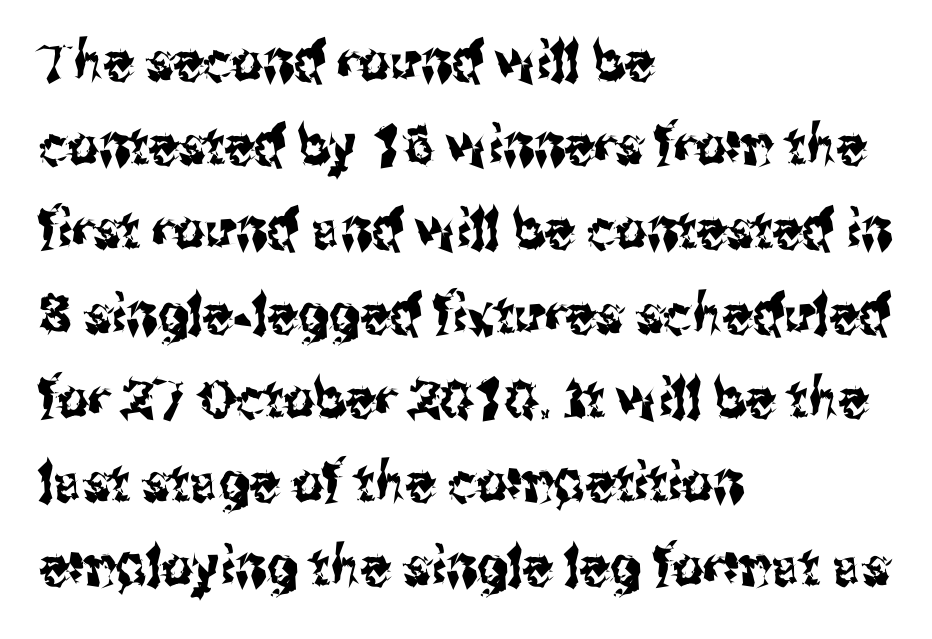
{"serif": "no", "italic": "no", "width": "condensed", "stroke_contrast": "medium", "x_height": "medium", "monospaced": "no", "underline": "no", "align": "left", "line_spacing": "normal", "line_spacing_ratio": 1.56, "letter_spacing": "normal", "letter_spacing_em": 0.0, "glyph_px": 54}
